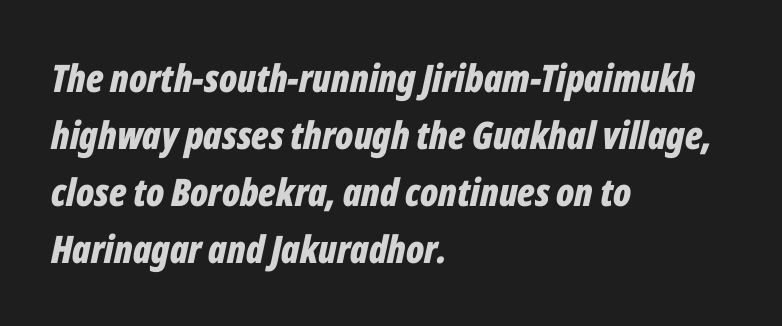
Q: Is the text bold? A: Yes.
Q: Is the text italic (slanted)? A: Yes, it leans right by about 12 degrees.
Q: Is the text underlined? A: No.
Q: How is the paragraph aligned? A: Left-aligned.
Q: Is the spacing between letters normal or unusually wide? A: Normal.
Q: Is the spacing between lines tight, normal or loose? A: Normal.
Q: Width (condensed, normal, or wide)? A: Condensed.
Q: Stroke contrast? A: Low.
Q: x-height? A: Medium.
Q: Monospaced? A: No.
